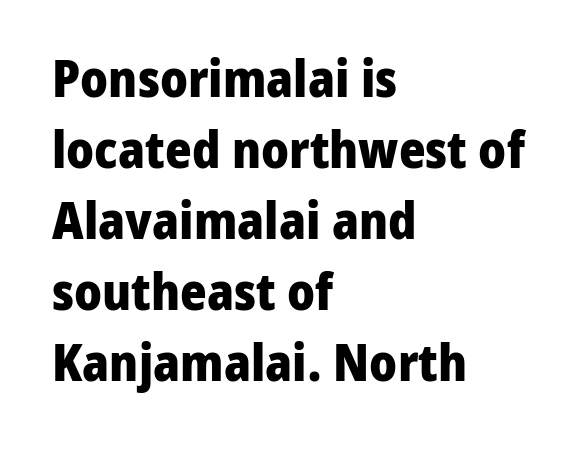
{"serif": "no", "italic": "no", "bold": "yes", "weight": "heavy", "width": "normal", "stroke_contrast": "low", "x_height": "medium", "monospaced": "no", "underline": "no", "align": "left", "line_spacing": "normal", "line_spacing_ratio": 1.39, "letter_spacing": "normal", "letter_spacing_em": 0.0, "glyph_px": 51}
